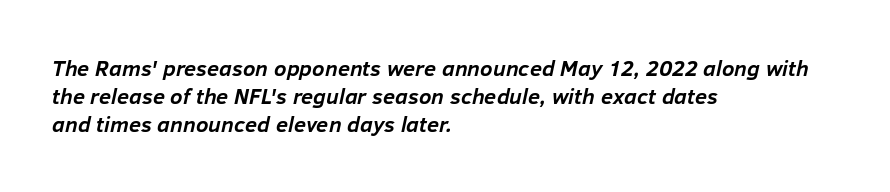
Q: Is the text bold? A: Yes.
Q: Is the text italic (slanted)? A: Yes, it leans right by about 12 degrees.
Q: Is the text underlined? A: No.
Q: How is the paragraph aligned? A: Left-aligned.
Q: Is the spacing between letters normal or unusually wide? A: Normal.
Q: Is the spacing between lines tight, normal or loose? A: Normal.
